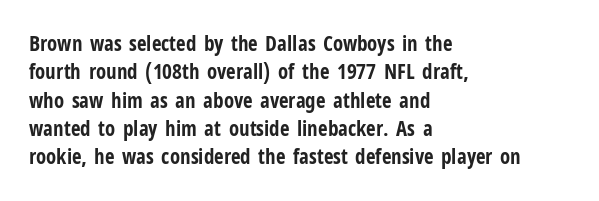
{"italic": "no", "bold": "yes", "underline": "no", "align": "left", "line_spacing": "normal", "line_spacing_ratio": 1.35, "letter_spacing": "normal", "letter_spacing_em": 0.0, "glyph_px": 21}
